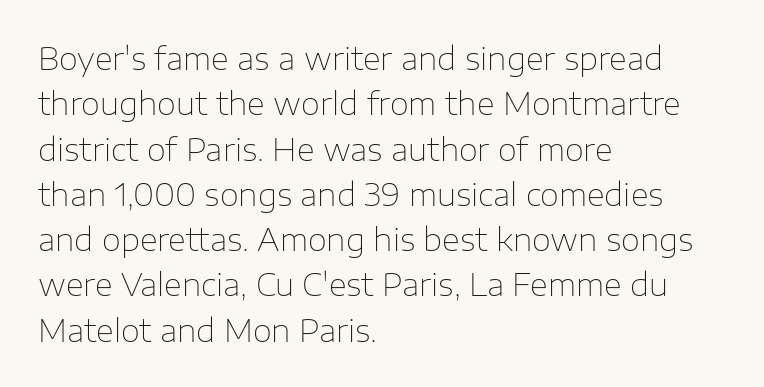
Compared with a centered layout, this one pins lines to the left instead. The string is rendered with underlining switched off. You could call the tracking neutral — neither tight nor loose. Stroke terminals: plain, sans-serif.
